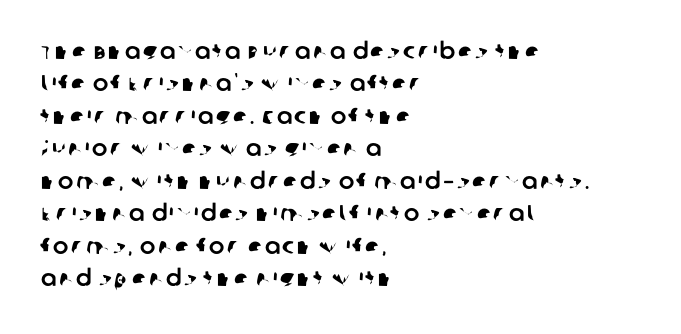
{"underline": "no", "align": "left", "line_spacing": "normal", "line_spacing_ratio": 1.41, "glyph_px": 23}
